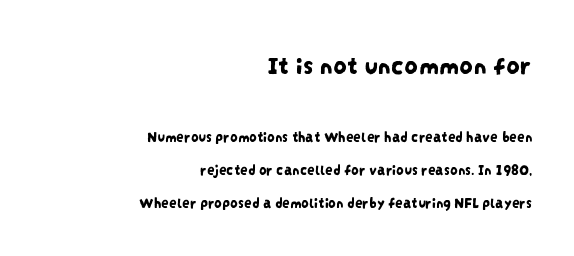
The image shows 27 px text type; set right-aligned, loose line spacing (2.22x), normal letter spacing, not underlined; the first (top) block is 1.8x larger.
